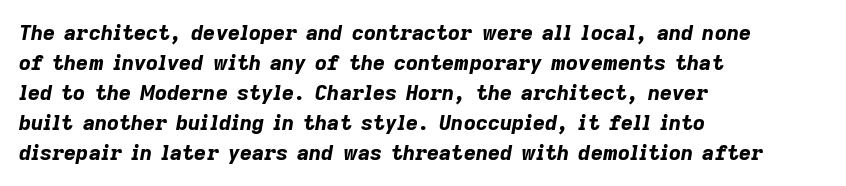
{"italic": "yes", "lean": "right", "slant_degrees": 9, "bold": "yes", "underline": "no", "align": "left", "line_spacing": "normal", "line_spacing_ratio": 1.43, "letter_spacing": "normal", "letter_spacing_em": 0.0, "glyph_px": 21}
